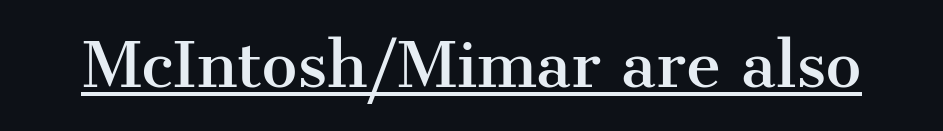
The image shows 60 px serif type, upright; set normal letter spacing, underlined; medium stroke contrast and a medium x-height.
